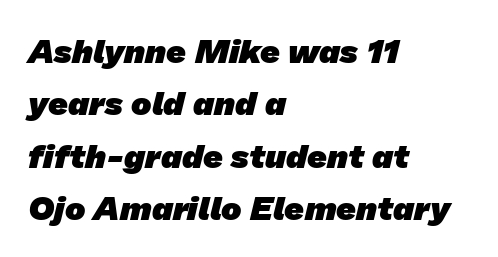
The image shows 34 px heavy sans-serif type; set left-aligned, normal line spacing (1.54x), normal letter spacing, not underlined; low stroke contrast and a medium x-height.
